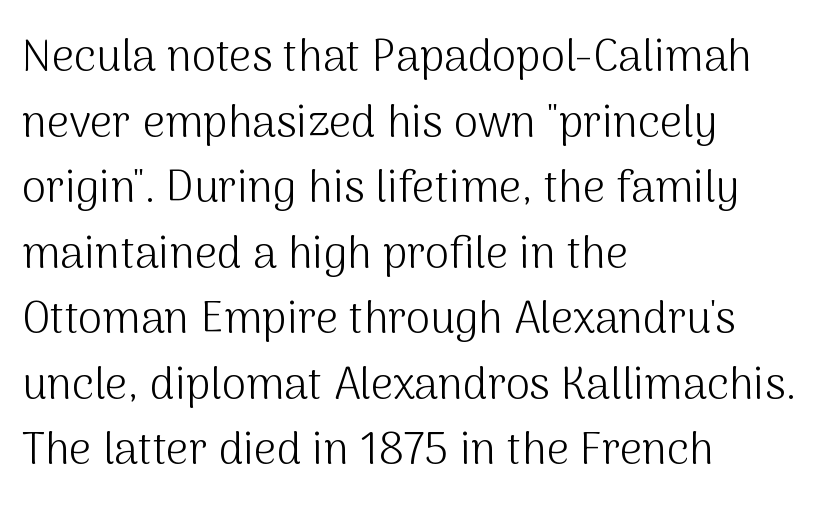
The image shows 44 px light sans-serif type, upright; set left-aligned, normal line spacing (1.49x), normal letter spacing, not underlined; medium stroke contrast and a medium x-height.
